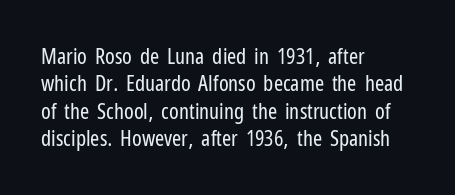
Q: Is the text bold? A: No.
Q: Is the text italic (slanted)? A: No, it is upright.
Q: Is the text underlined? A: No.
Q: How is the paragraph aligned? A: Left-aligned.
Q: Is the spacing between letters normal or unusually wide? A: Normal.
Q: Is the spacing between lines tight, normal or loose? A: Normal.
